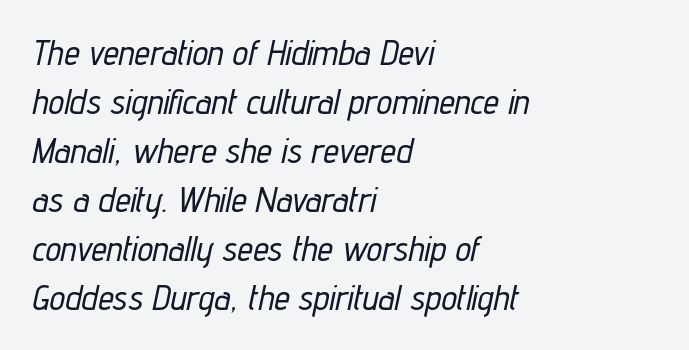
{"italic": "yes", "lean": "right", "slant_degrees": 12, "width": "condensed", "stroke_contrast": "low", "x_height": "medium", "monospaced": "no", "underline": "no", "align": "left", "line_spacing": "normal", "line_spacing_ratio": 1.4, "letter_spacing": "normal", "letter_spacing_em": 0.0, "glyph_px": 35}
